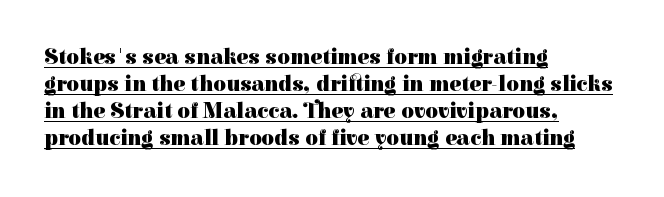
{"italic": "no", "bold": "yes", "underline": "yes", "align": "left", "line_spacing_ratio": 1.23, "letter_spacing": "normal", "letter_spacing_em": 0.0, "glyph_px": 22}
